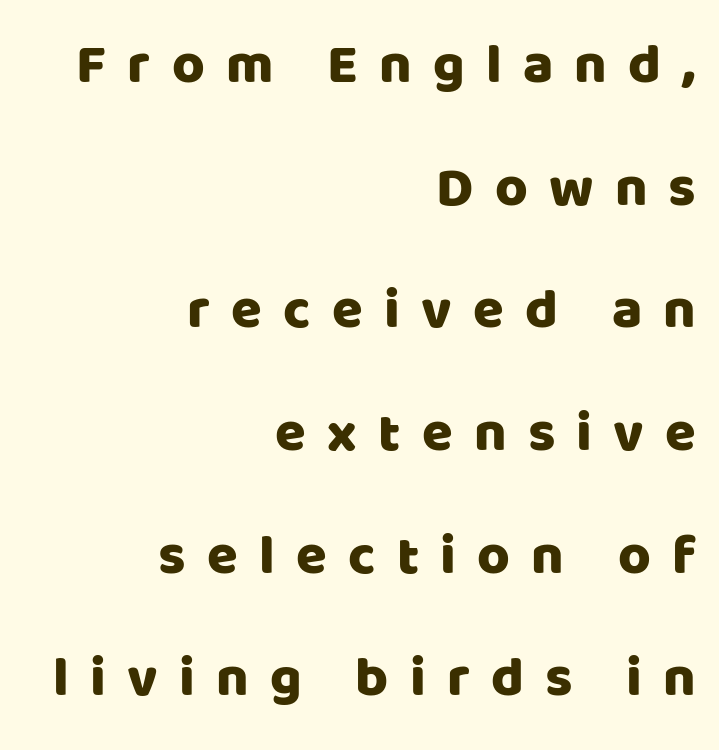
{"serif": "no", "italic": "no", "width": "normal", "stroke_contrast": "low", "x_height": "large", "monospaced": "no", "underline": "no", "align": "right", "line_spacing": "loose", "line_spacing_ratio": 2.19, "letter_spacing": "wide", "letter_spacing_em": 0.38, "glyph_px": 56}
